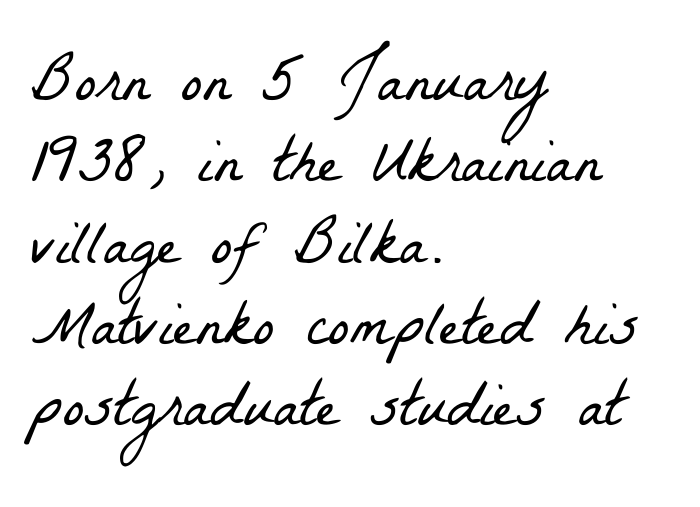
The letters look calm and open, with moderate or lighter stems. Look at the tracking — it's just the regular setting, nothing added. The characters display serif detailing at their extremities. This sample has the flowing, uneven cadence of proportional lettering.
